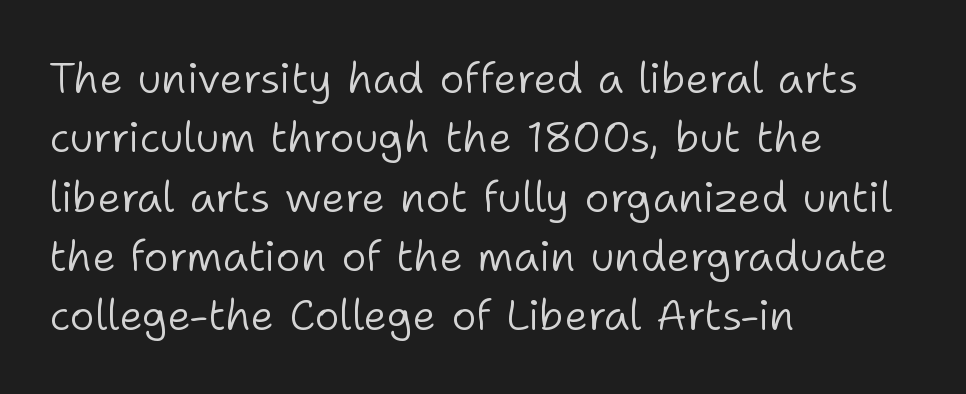
Compared with a centered layout, this one pins lines to the left instead. Baseline-to-baseline distance is the conventional proportion of letter height. Look at the tracking — it's just the regular setting, nothing added. Serifs: no, the terminals of the letterforms are clean.
